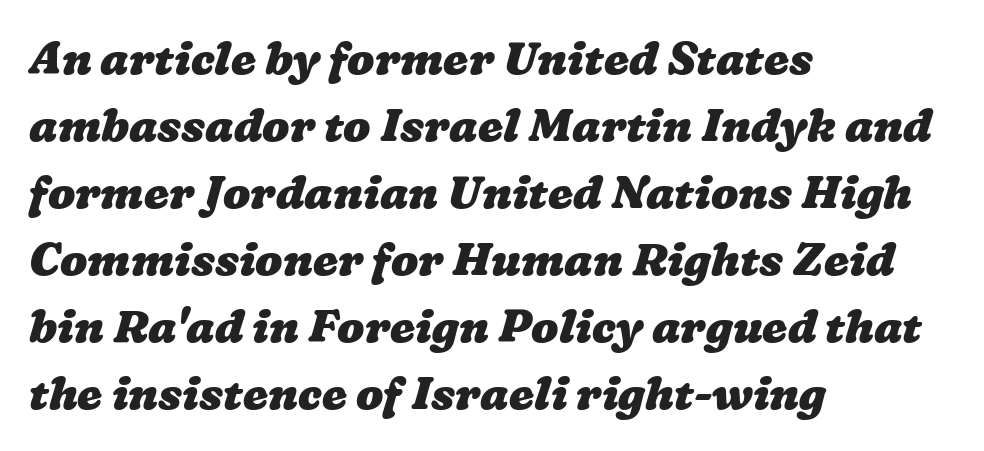
{"bold": "yes", "weight": "heavy", "width": "wide", "stroke_contrast": "low", "x_height": "medium", "monospaced": "no", "underline": "no", "align": "left", "line_spacing": "normal", "line_spacing_ratio": 1.49, "letter_spacing": "normal", "letter_spacing_em": 0.0, "glyph_px": 45}
